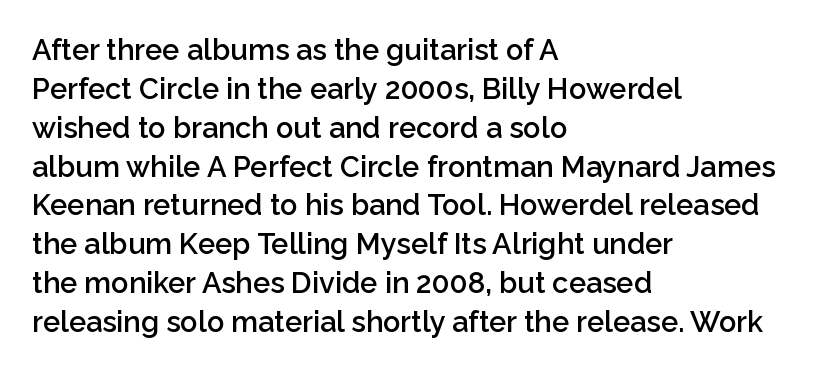
Q: Is the text bold? A: Semi-bold.
Q: Is the text italic (slanted)? A: No, it is upright.
Q: Is the typeface a serif or a sans-serif typeface? A: Sans-serif.
Q: Is the text underlined? A: No.
Q: How is the paragraph aligned? A: Left-aligned.
Q: Is the spacing between letters normal or unusually wide? A: Normal.
Q: Is the spacing between lines tight, normal or loose? A: Normal.
Q: Width (condensed, normal, or wide)? A: Normal.
Q: Stroke contrast? A: Low.
Q: x-height? A: Medium.
Q: Monospaced? A: No.
